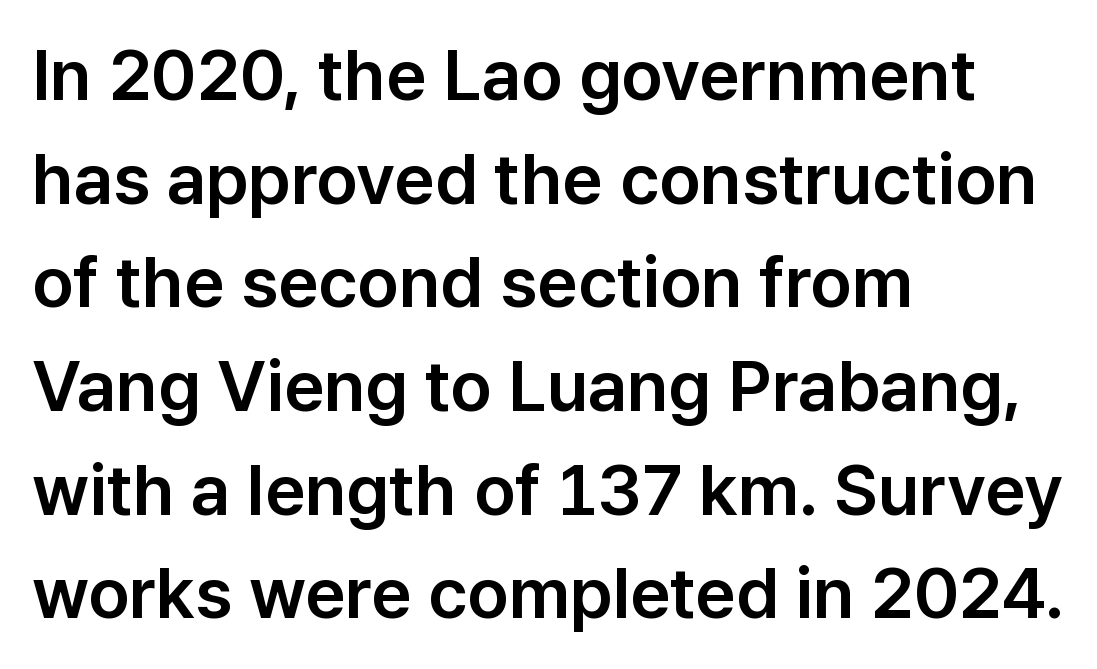
Q: Is the text italic (slanted)? A: No, it is upright.
Q: Is the typeface a serif or a sans-serif typeface? A: Sans-serif.
Q: Is the text underlined? A: No.
Q: How is the paragraph aligned? A: Left-aligned.
Q: Is the spacing between letters normal or unusually wide? A: Normal.
Q: Is the spacing between lines tight, normal or loose? A: Normal.
Q: Width (condensed, normal, or wide)? A: Normal.
Q: Stroke contrast? A: Low.
Q: x-height? A: Medium.
Q: Monospaced? A: No.
